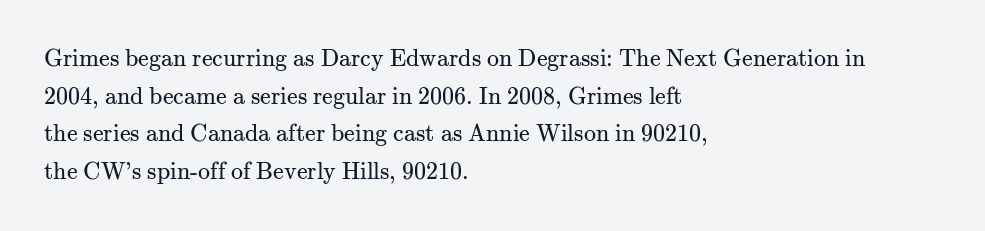
Q: Is the text bold? A: No.
Q: Is the text italic (slanted)? A: No, it is upright.
Q: Is the text underlined? A: No.
Q: How is the paragraph aligned? A: Left-aligned.
Q: Is the spacing between letters normal or unusually wide? A: Normal.
Q: Is the spacing between lines tight, normal or loose? A: Normal.
